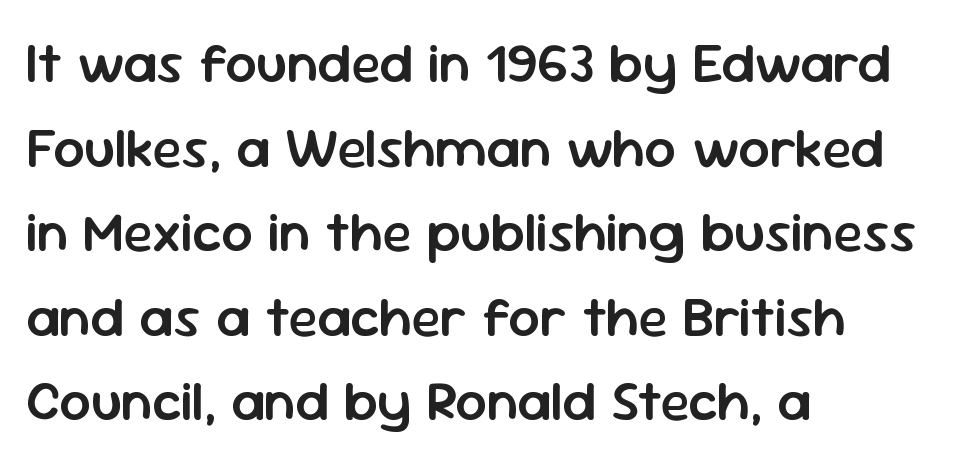
{"serif": "no", "italic": "no", "bold": "semi", "weight": "semibold", "width": "normal", "stroke_contrast": "low", "x_height": "medium", "monospaced": "no", "underline": "no", "align": "left", "line_spacing": "normal", "line_spacing_ratio": 1.51, "letter_spacing": "normal", "letter_spacing_em": 0.0, "glyph_px": 56}
